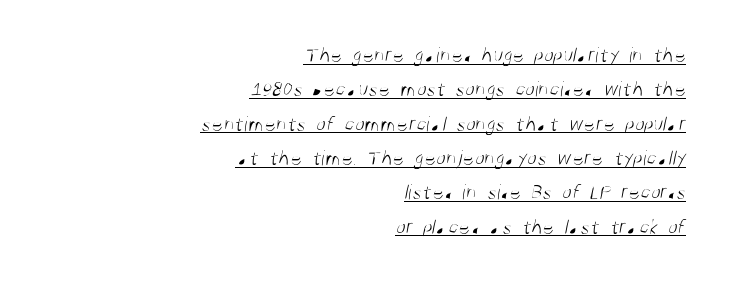
Q: Is the text bold? A: No.
Q: Is the text underlined? A: Yes.
Q: How is the paragraph aligned? A: Right-aligned.
Q: Is the spacing between letters normal or unusually wide? A: Normal.
Q: Is the spacing between lines tight, normal or loose? A: Normal.
